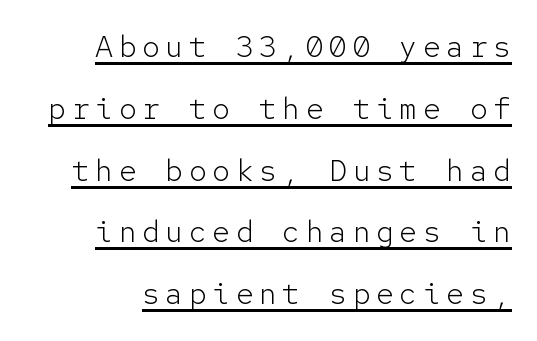
The image shows 30 px light sans-serif type, upright, monospaced; set loose line spacing (2.06x), underlined; low stroke contrast and a medium x-height.
